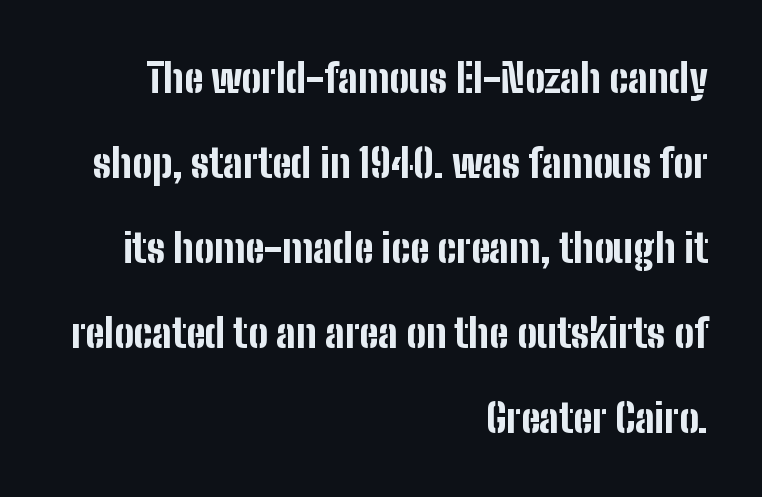
{"serif": "no", "italic": "no", "bold": "yes", "weight": "bold", "width": "condensed", "stroke_contrast": "low", "x_height": "medium", "monospaced": "no", "underline": "no", "align": "right", "line_spacing": "loose", "line_spacing_ratio": 2.18, "letter_spacing": "normal", "letter_spacing_em": 0.0, "glyph_px": 39}
